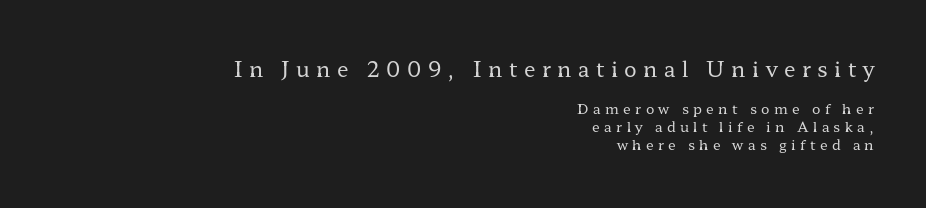
Q: Is the text bold? A: No.
Q: Is the text italic (slanted)? A: No, it is upright.
Q: Is the text underlined? A: No.
Q: How is the paragraph aligned? A: Right-aligned.
Q: Is the spacing between letters normal or unusually wide? A: Unusually wide.
Q: Is the spacing between lines tight, normal or loose? A: Normal.
Q: Which block of text is set in a larger size, the first (top) or the second (bottom)? A: The first (top) one.
